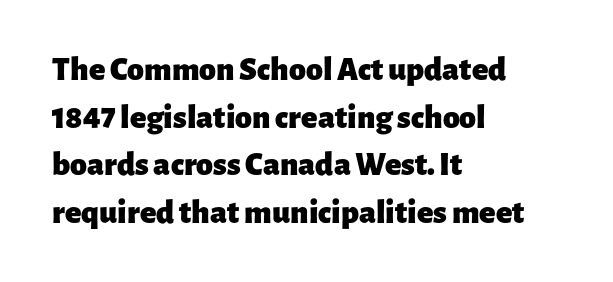
The image shows 34 px heavy sans-serif type, upright; set left-aligned, normal line spacing (1.4x), normal letter spacing, not underlined; low stroke contrast and a medium x-height.
